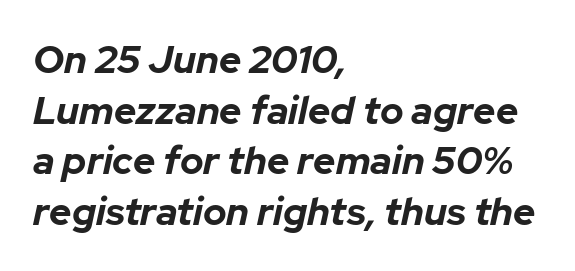
Note the varied advance widths — an 'i' is clearly narrower than an 'm'. Descender tails drop into unmarked territory. The designer left line spacing at the default. On the weight axis this lands at bold, roughly 700.
